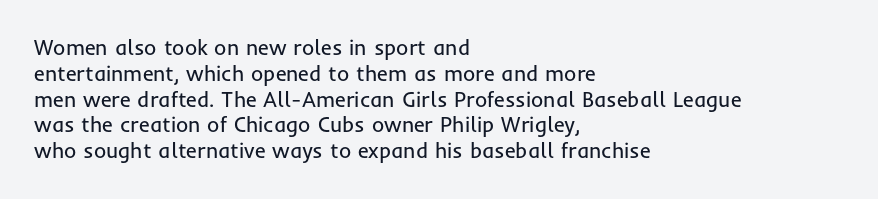
{"italic": "no", "bold": "no", "underline": "no", "align": "left", "line_spacing_ratio": 1.23, "letter_spacing": "normal", "letter_spacing_em": 0.0, "glyph_px": 21}
